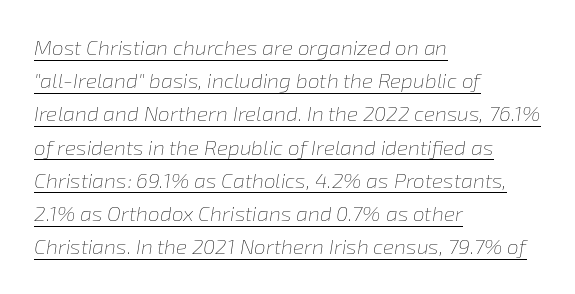
Stroke thickness stays within the range of a standard reading face or lighter. Like a heading marked for emphasis, these lines bear an underscore. These lines are set flush left with a ragged right edge. The letters sit at their default tracking, neither squeezed nor spread. The axis of the letterforms is tilted away from vertical.
